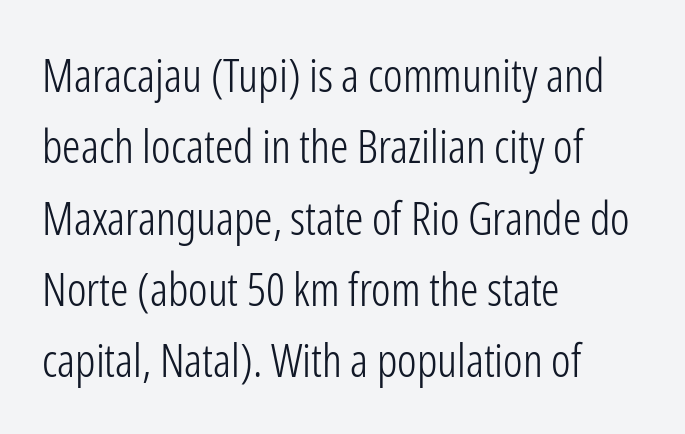
Each stroke keeps to a modest, everyday thickness or less. If you drew a ruler down the left edge, every line would touch it. Quick note: interline space is typical. Between one letter and the next there's only the usual sliver of space. Characters remain perfectly vertical along every line. The rendering uses natural spacing where letterforms have individual widths.
